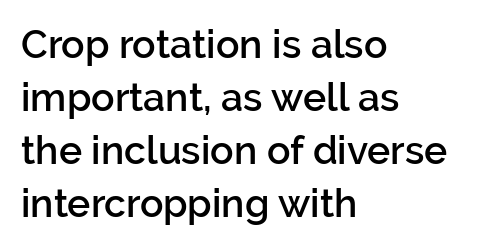
Q: Is the text bold? A: Semi-bold.
Q: Is the text italic (slanted)? A: No, it is upright.
Q: Is the typeface a serif or a sans-serif typeface? A: Sans-serif.
Q: Is the text underlined? A: No.
Q: How is the paragraph aligned? A: Left-aligned.
Q: Is the spacing between letters normal or unusually wide? A: Normal.
Q: Is the spacing between lines tight, normal or loose? A: Normal.
Q: Width (condensed, normal, or wide)? A: Normal.
Q: Stroke contrast? A: Low.
Q: x-height? A: Medium.
Q: Monospaced? A: No.
